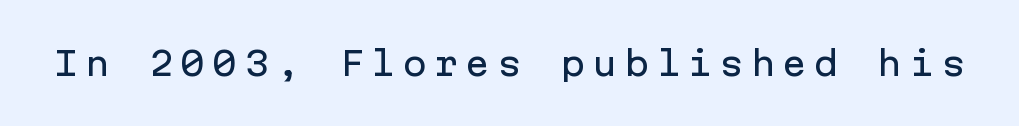
{"serif": "no", "italic": "no", "width": "normal", "stroke_contrast": "low", "x_height": "medium", "monospaced": "yes", "underline": "no", "letter_spacing": "wide", "letter_spacing_em": 0.21, "glyph_px": 33}
